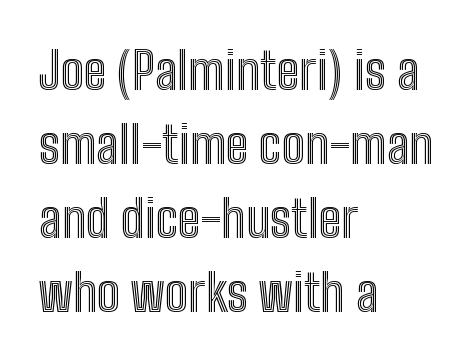
Q: Is the text italic (slanted)? A: No, it is upright.
Q: Is the text underlined? A: No.
Q: How is the paragraph aligned? A: Left-aligned.
Q: Is the spacing between letters normal or unusually wide? A: Normal.
Q: Is the spacing between lines tight, normal or loose? A: Normal.
Q: Width (condensed, normal, or wide)? A: Condensed.
Q: x-height? A: Medium.
Q: Monospaced? A: No.
